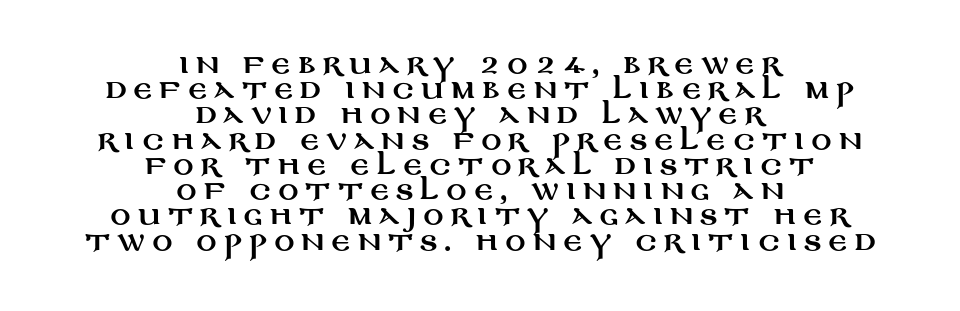
The block of text is dense from top to bottom, with scant space between rows. The zone under the glyphs is completely vacant. Display-style spreading of the glyphs; the letterfit is very open. Layout note: lines centered. Italic: no, the glyphs are upright roman.
